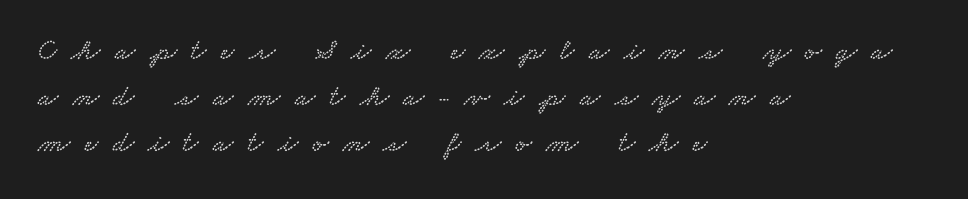
{"width": "wide", "stroke_contrast": "low", "x_height": "small", "monospaced": "no", "underline": "no", "align": "left", "line_spacing": "normal", "line_spacing_ratio": 1.53, "letter_spacing": "wide", "letter_spacing_em": 0.48, "glyph_px": 30}
